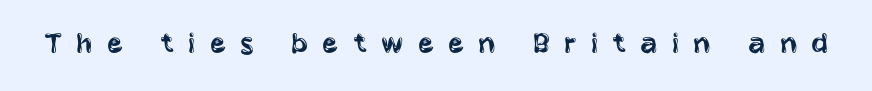
Q: Is the text bold? A: No.
Q: Is the text italic (slanted)? A: No, it is upright.
Q: Is the typeface a serif or a sans-serif typeface? A: Sans-serif.
Q: Is the text underlined? A: No.
Q: Is the spacing between letters normal or unusually wide? A: Unusually wide.
Q: Width (condensed, normal, or wide)? A: Condensed.
Q: Stroke contrast? A: Low.
Q: x-height? A: Large.
Q: Monospaced? A: No.
